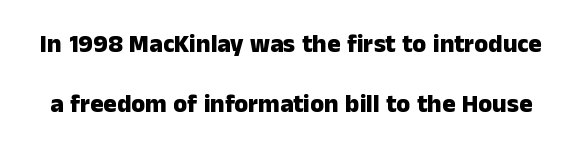
{"italic": "no", "bold": "yes", "underline": "no", "line_spacing": "loose", "line_spacing_ratio": 2.39, "letter_spacing": "normal", "letter_spacing_em": 0.0, "glyph_px": 25}
